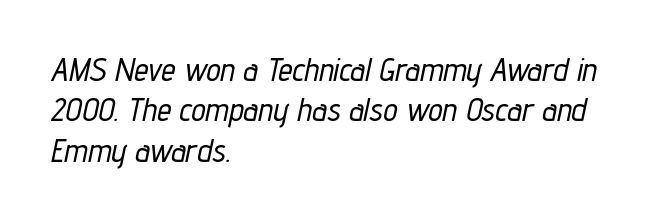
The face used here is proportionally spaced, like ordinary book or web type. Does extra space separate the letters? No, they use regular spacing. Any mark beneath the type? The region is blank. Normally led — the rows are evenly, conventionally spaced. Italic? Definitely — the glyphs are oblique.
